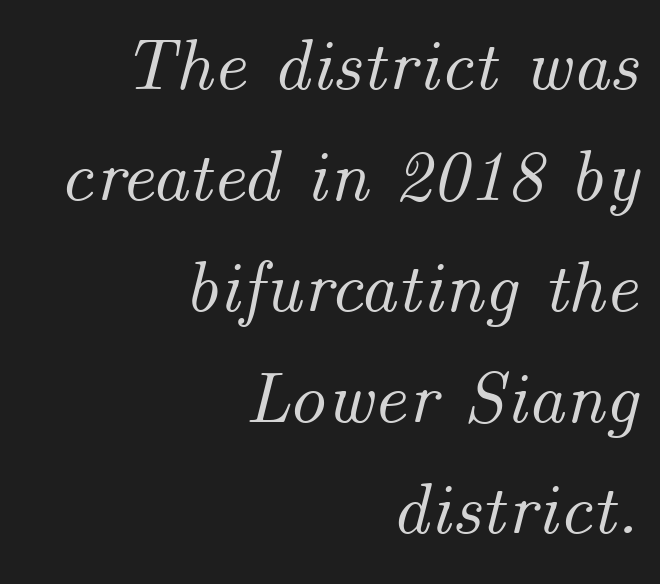
Q: Is the text italic (slanted)? A: Yes, it leans right by about 14 degrees.
Q: Is the text underlined? A: No.
Q: How is the paragraph aligned? A: Right-aligned.
Q: Is the spacing between letters normal or unusually wide? A: Normal.
Q: Is the spacing between lines tight, normal or loose? A: Normal.
Q: Width (condensed, normal, or wide)? A: Normal.
Q: Stroke contrast? A: Medium.
Q: x-height? A: Small.
Q: Monospaced? A: No.
